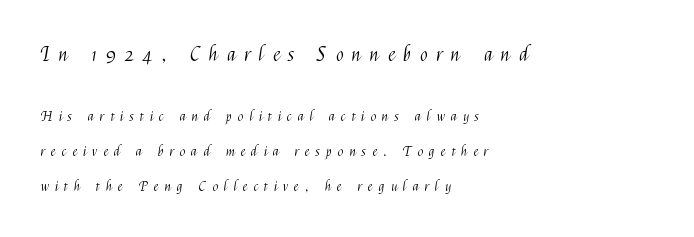
{"bold": "no", "underline": "no", "align": "left", "line_spacing": "loose", "line_spacing_ratio": 2.49, "letter_spacing": "wide", "letter_spacing_em": 0.45, "larger_block": "first", "size_ratio": 1.43, "glyph_px": 20}
